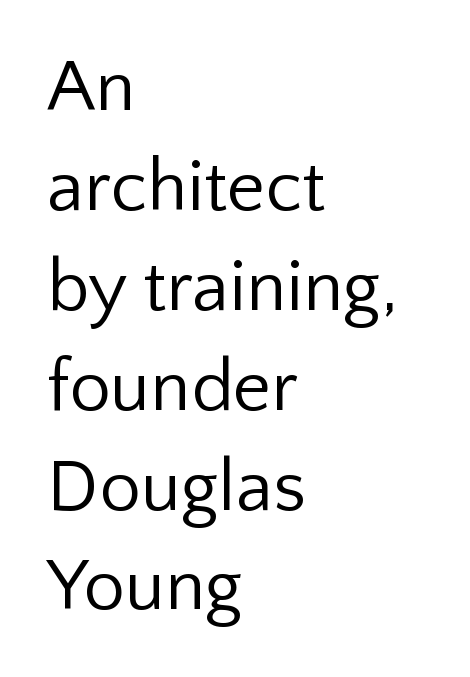
Q: Is the text bold? A: No.
Q: Is the text italic (slanted)? A: No, it is upright.
Q: Is the typeface a serif or a sans-serif typeface? A: Sans-serif.
Q: Is the text underlined? A: No.
Q: How is the paragraph aligned? A: Left-aligned.
Q: Is the spacing between letters normal or unusually wide? A: Normal.
Q: Is the spacing between lines tight, normal or loose? A: Normal.
Q: Width (condensed, normal, or wide)? A: Normal.
Q: Stroke contrast? A: Low.
Q: x-height? A: Medium.
Q: Monospaced? A: No.
